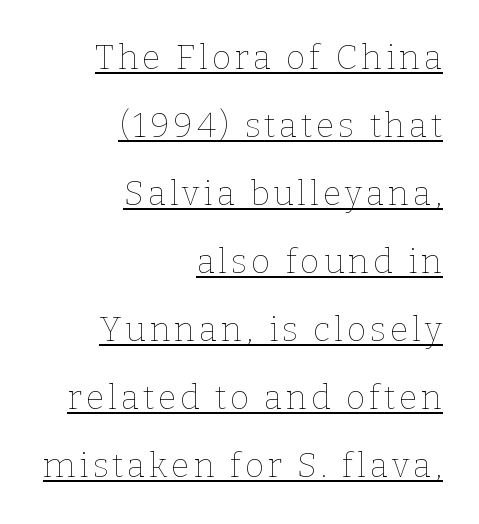
Q: Is the text bold? A: No.
Q: Is the text italic (slanted)? A: No, it is upright.
Q: Is the text underlined? A: Yes.
Q: How is the paragraph aligned? A: Right-aligned.
Q: Is the spacing between lines tight, normal or loose? A: Loose.
Q: Width (condensed, normal, or wide)? A: Normal.
Q: Stroke contrast? A: Low.
Q: x-height? A: Medium.
Q: Monospaced? A: No.
